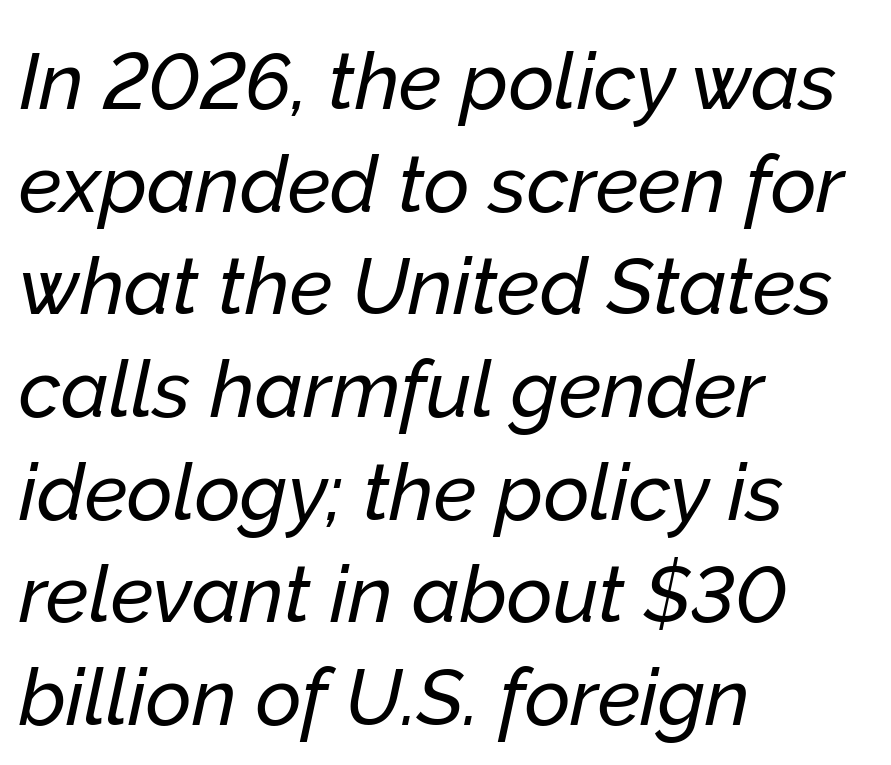
Q: Is the text italic (slanted)? A: Yes, it leans right by about 12 degrees.
Q: Is the text underlined? A: No.
Q: How is the paragraph aligned? A: Left-aligned.
Q: Is the spacing between letters normal or unusually wide? A: Normal.
Q: Is the spacing between lines tight, normal or loose? A: Normal.
Q: Width (condensed, normal, or wide)? A: Normal.
Q: Stroke contrast? A: Low.
Q: x-height? A: Medium.
Q: Monospaced? A: No.
